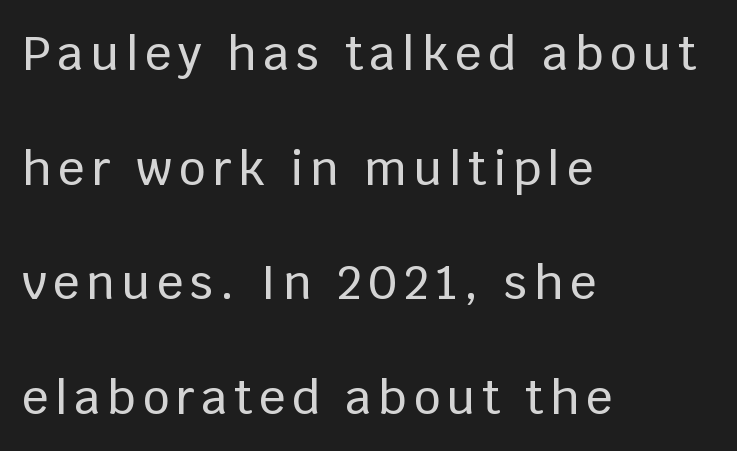
Q: Is the text italic (slanted)? A: No, it is upright.
Q: Is the typeface a serif or a sans-serif typeface? A: Sans-serif.
Q: Is the text underlined? A: No.
Q: How is the paragraph aligned? A: Left-aligned.
Q: Is the spacing between lines tight, normal or loose? A: Loose.
Q: Width (condensed, normal, or wide)? A: Normal.
Q: Stroke contrast? A: Low.
Q: x-height? A: Large.
Q: Monospaced? A: No.
